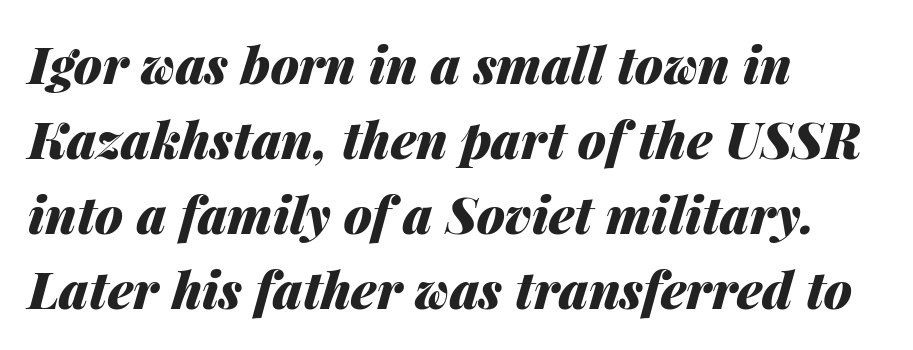
Q: Is the text bold? A: Yes.
Q: Is the text italic (slanted)? A: Yes, it leans right by about 14 degrees.
Q: Is the text underlined? A: No.
Q: How is the paragraph aligned? A: Left-aligned.
Q: Is the spacing between letters normal or unusually wide? A: Normal.
Q: Is the spacing between lines tight, normal or loose? A: Normal.
Q: Width (condensed, normal, or wide)? A: Normal.
Q: Stroke contrast? A: Medium.
Q: x-height? A: Medium.
Q: Monospaced? A: No.
